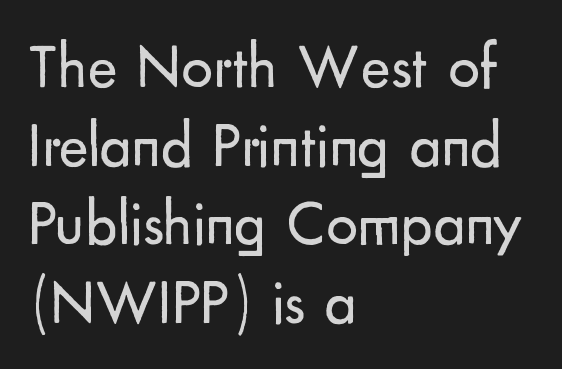
The image shows 63 px regular-weight sans-serif type, upright; set left-aligned, normal line spacing (1.25x), normal letter spacing, not underlined; low stroke contrast and a small x-height.
